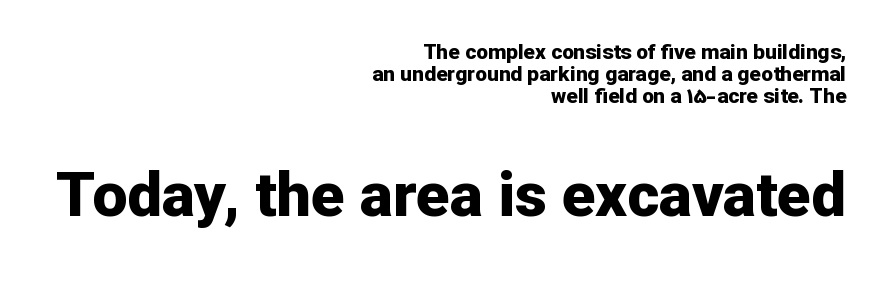
In terms of posture, this sample is upright. Look at the tracking — it's just the regular setting, nothing added. Unlike a traditional serif, this face leaves its strokes unadorned. The face used here has the dense, thick strokes of a bold. Horizontal alignment here is rightward, an uncommon choice for prose. You could not count columns in this text — the font is proportionally spaced.
